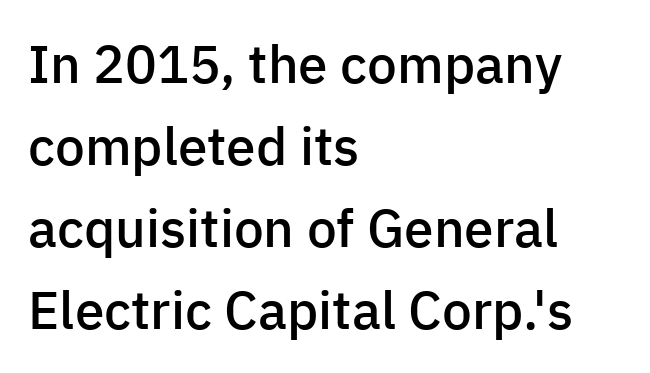
Regular leading. The lines in this sample share a left origin and differ only in where they stop. If you drew a line through each stem, it would be perfectly vertical. These lines keep a tight, regular rhythm from letter to letter. Serifs: no, the terminals of the letterforms are clean.
